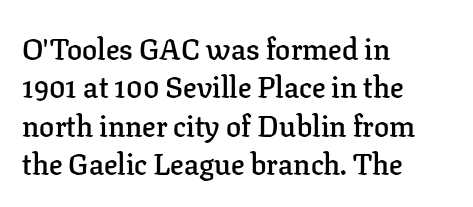
Q: Is the text bold? A: Semi-bold.
Q: Is the text italic (slanted)? A: No, it is upright.
Q: Is the typeface a serif or a sans-serif typeface? A: Serif.
Q: Is the text underlined? A: No.
Q: How is the paragraph aligned? A: Left-aligned.
Q: Is the spacing between letters normal or unusually wide? A: Normal.
Q: Is the spacing between lines tight, normal or loose? A: Normal.
Q: Width (condensed, normal, or wide)? A: Normal.
Q: Stroke contrast? A: Low.
Q: x-height? A: Medium.
Q: Monospaced? A: No.
